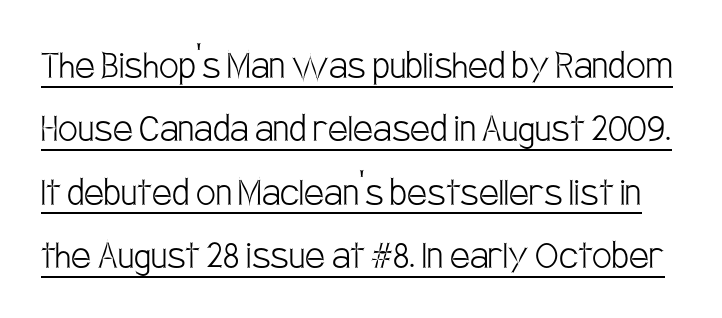
The image shows 44 px light, condensed sans-serif type, upright; set normal line spacing (1.44x), normal letter spacing, underlined; low stroke contrast and a large x-height.
